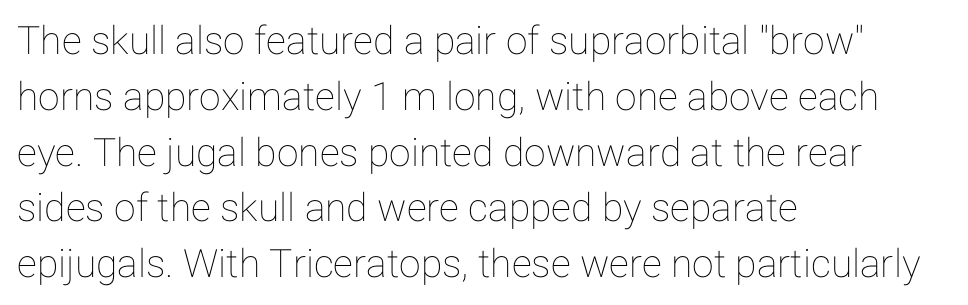
{"italic": "no", "width": "normal", "stroke_contrast": "low", "x_height": "medium", "monospaced": "no", "underline": "no", "align": "left", "line_spacing": "normal", "line_spacing_ratio": 1.43, "letter_spacing": "normal", "letter_spacing_em": 0.0, "glyph_px": 39}
